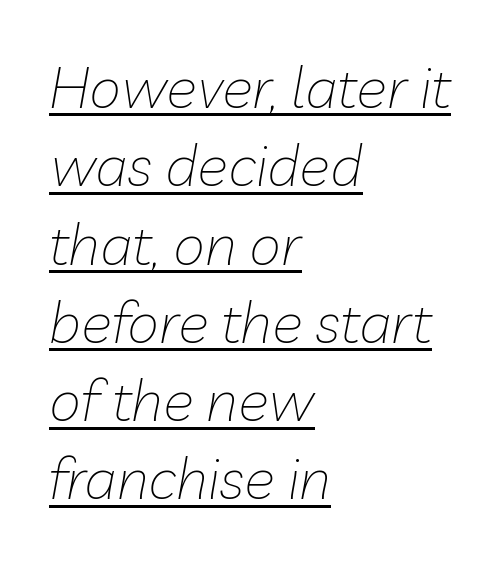
Q: Is the text bold? A: No.
Q: Is the text italic (slanted)? A: Yes, it leans right by about 10 degrees.
Q: Is the text underlined? A: Yes.
Q: How is the paragraph aligned? A: Left-aligned.
Q: Is the spacing between letters normal or unusually wide? A: Normal.
Q: Is the spacing between lines tight, normal or loose? A: Normal.
Q: Width (condensed, normal, or wide)? A: Normal.
Q: Stroke contrast? A: Low.
Q: x-height? A: Medium.
Q: Monospaced? A: No.
